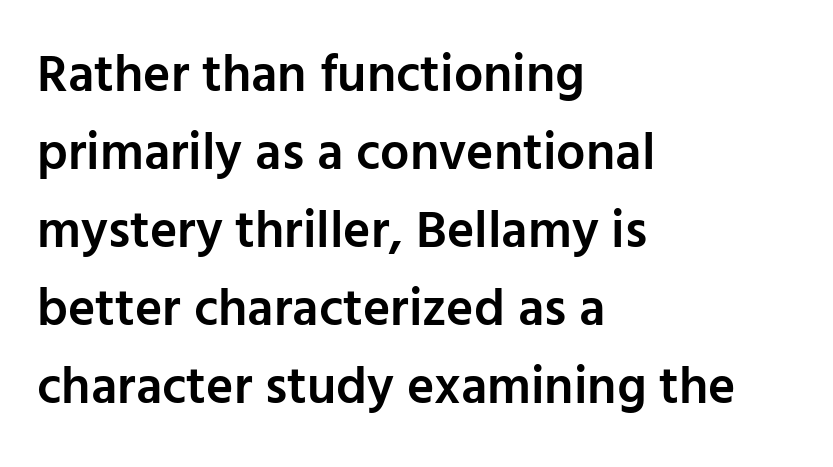
The image shows 52 px semibold sans-serif type, upright; set left-aligned, normal line spacing (1.5x), normal letter spacing, not underlined; low stroke contrast and a medium x-height.
